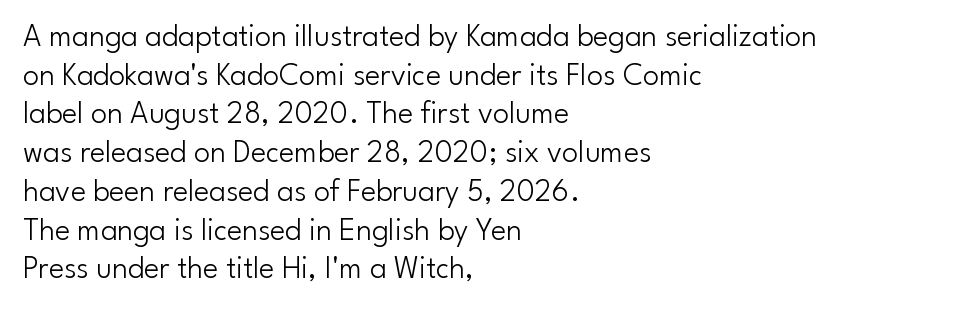
The image shows 32 px light sans-serif type, upright; set left-aligned, line spacing 1.21x, normal letter spacing, not underlined; low stroke contrast and a small x-height.
